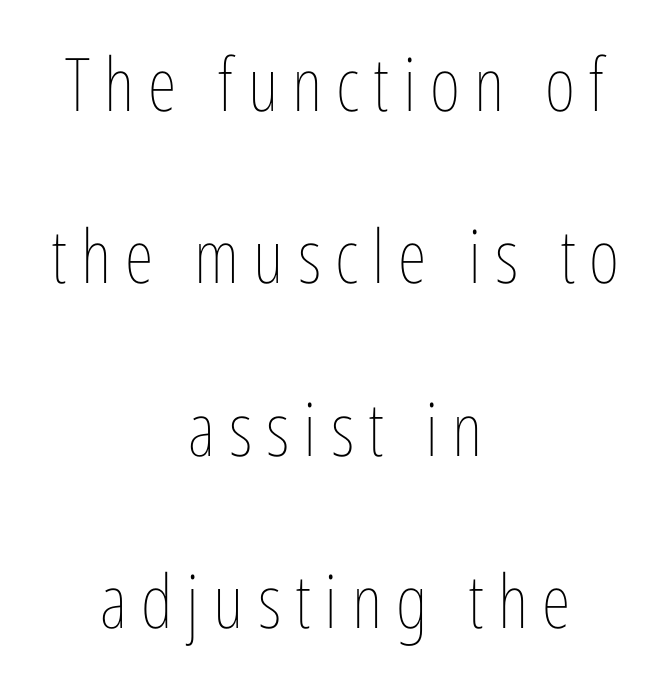
{"italic": "no", "bold": "no", "weight": "thin", "width": "condensed", "stroke_contrast": "low", "x_height": "medium", "monospaced": "no", "underline": "no", "align": "center", "line_spacing": "loose", "line_spacing_ratio": 2.33, "glyph_px": 74}
